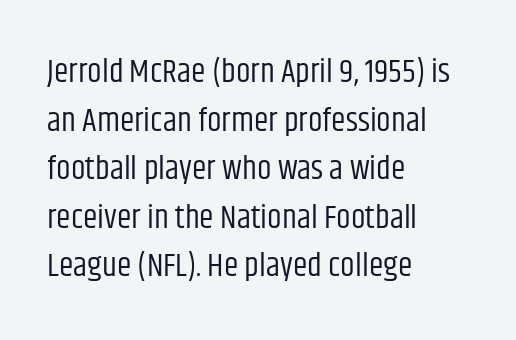
Weight: not bold — regular or lighter. Bare-footed words on every line. Notice how the stems are strictly vertical — no italics here. Looks like regular typesetting: each glyph gets only the width it needs. In terms of letterform style, serifs are entirely absent. Rows of type keep a routine distance in the vertical direction.
